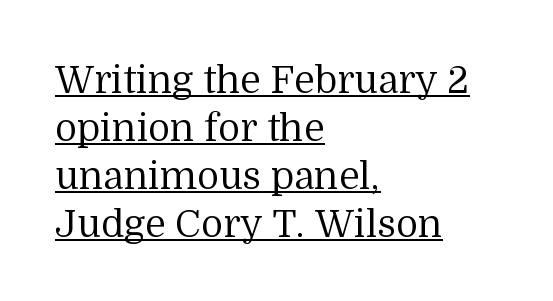
Line spacing here is normal. Is the block centered? No — it sits flush against the left margin. The specimen includes a rule beneath the text block's lines. Posture: upright roman. Inter-character spacing is left at the font's built-in metrics.
